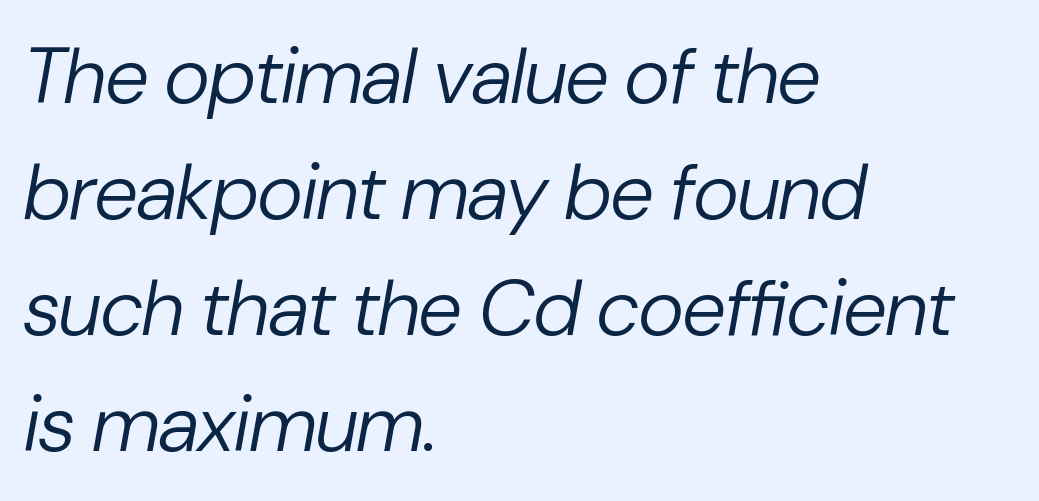
The image shows 79 px regular-weight type, italic (leaning right); set left-aligned, normal line spacing (1.47x), normal letter spacing, not underlined; low stroke contrast and a medium x-height.
